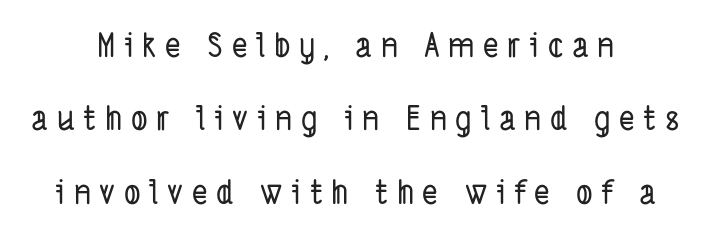
Q: Is the typeface a serif or a sans-serif typeface? A: Sans-serif.
Q: Is the text underlined? A: No.
Q: How is the paragraph aligned? A: Centered.
Q: Is the spacing between letters normal or unusually wide? A: Unusually wide.
Q: Is the spacing between lines tight, normal or loose? A: Loose.
Q: Width (condensed, normal, or wide)? A: Condensed.
Q: Stroke contrast? A: Low.
Q: x-height? A: Medium.
Q: Monospaced? A: No.
